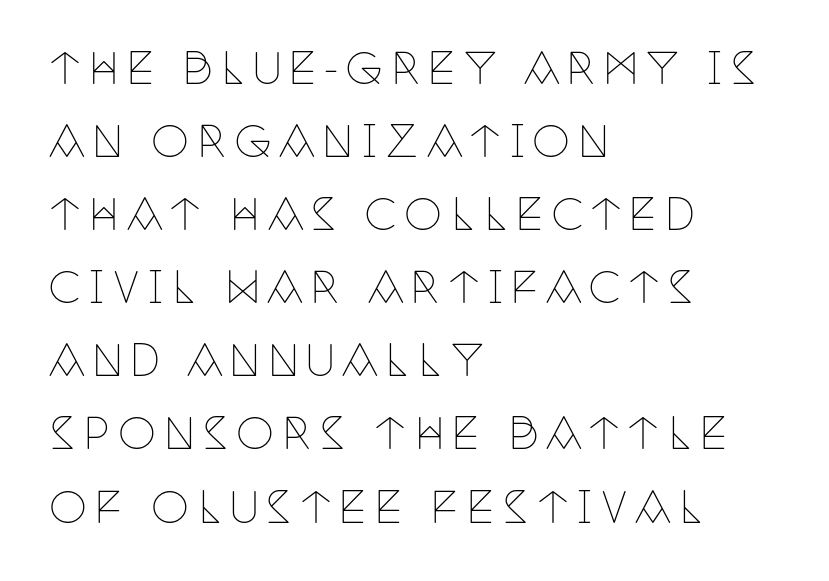
{"serif": "yes", "italic": "no", "bold": "no", "weight": "thin", "width": "condensed", "stroke_contrast": "low", "x_height": "large", "monospaced": "no", "underline": "no", "align": "left", "line_spacing": "normal", "line_spacing_ratio": 1.7, "glyph_px": 43}
